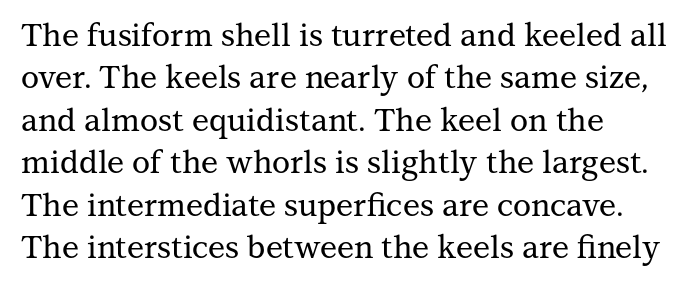
Just letters on the line, the space beneath them empty. The rendering shows small feet on the letterforms — a serif design. If you measured baseline to baseline, you'd find a middling distance. Character widths vary here, with narrow letters taking less room than wide ones. Compared with typical body copy, the letter spacing here is the same. In CSS terms this would be text-align: left.
